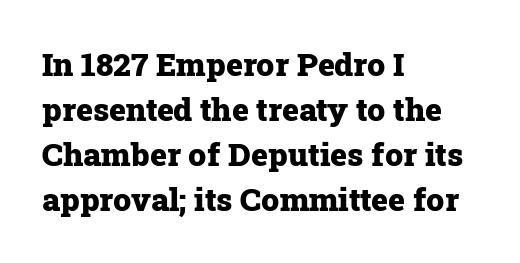
Does extra space separate the letters? No, they use regular spacing. Typographically, this falls in the serif category. As a designer I'd log this as weight 700, bold. It's the straight-up-and-down kind of type.
